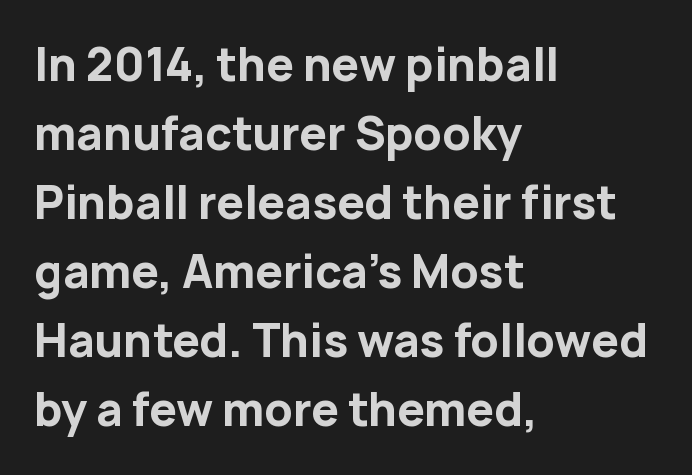
The image shows 44 px bold sans-serif type, upright; set left-aligned, normal line spacing (1.57x), normal letter spacing, not underlined; low stroke contrast and a medium x-height.
